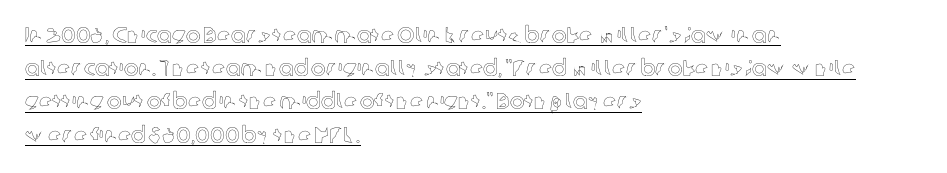
Q: Is the text italic (slanted)? A: No, it is upright.
Q: Is the text underlined? A: Yes.
Q: How is the paragraph aligned? A: Left-aligned.
Q: Is the spacing between letters normal or unusually wide? A: Normal.
Q: Is the spacing between lines tight, normal or loose? A: Normal.
